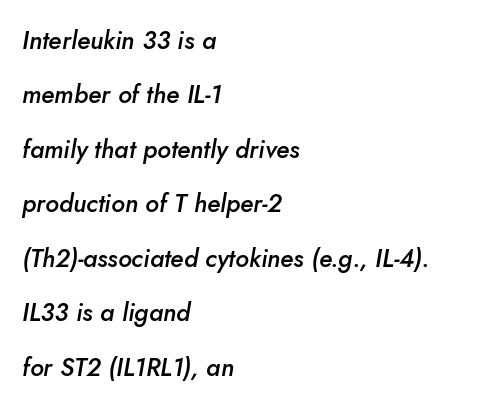
Q: Is the text bold? A: Semi-bold.
Q: Is the text italic (slanted)? A: Yes, it leans right by about 10 degrees.
Q: Is the text underlined? A: No.
Q: How is the paragraph aligned? A: Left-aligned.
Q: Is the spacing between letters normal or unusually wide? A: Normal.
Q: Is the spacing between lines tight, normal or loose? A: Loose.
